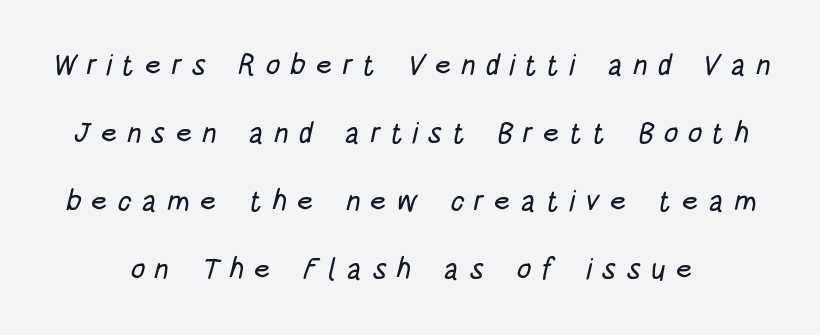
The rendering shows plain stroke endings on the letterforms — a sans-serif design. Nobody drew a line under any word here. Note the varied advance widths — an 'i' is clearly narrower than an 'm'. A student would call this center alignment; a typographer would say set centered. One glance says open: line gaps are wider than usual. This sample uses expanded letter spacing, leaving extra air between glyphs.
